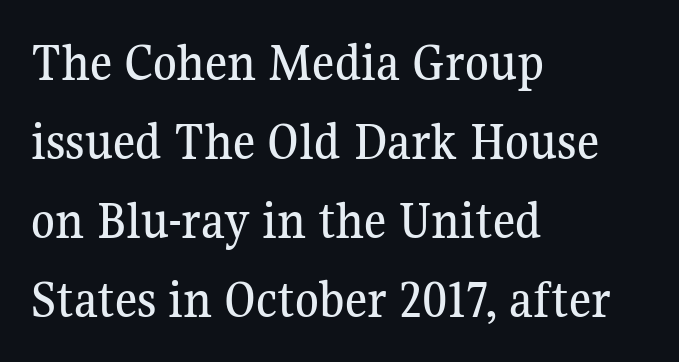
Serif or sans? Serif — the stroke terminals have little feet. This sample keeps an unexceptional amount of space between lines. Honestly, there is no underline to notice here at all. The lettering stays uniformly vertical, giving the passage a roman look.
